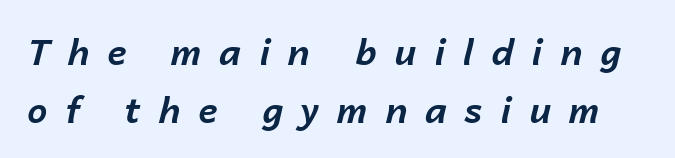
The image shows 36 px bold type, italic (leaning right); set normal line spacing (1.6x), unusually wide letter spacing (+0.49 em), not underlined; low stroke contrast and a medium x-height.
